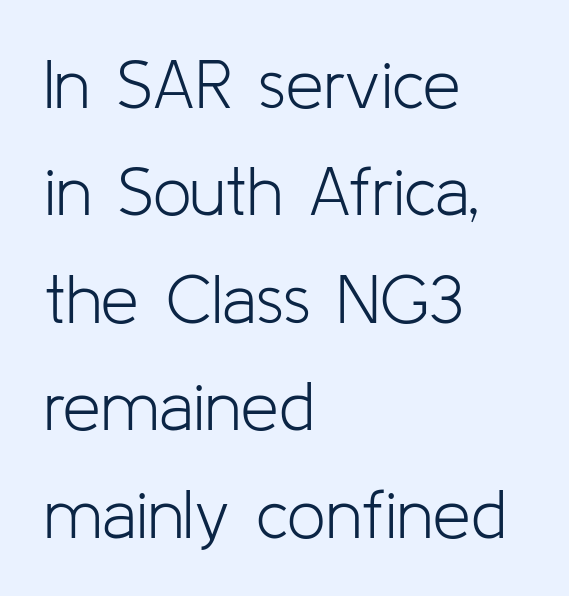
Q: Is the text bold? A: No.
Q: Is the text italic (slanted)? A: No, it is upright.
Q: Is the typeface a serif or a sans-serif typeface? A: Sans-serif.
Q: Is the text underlined? A: No.
Q: How is the paragraph aligned? A: Left-aligned.
Q: Is the spacing between letters normal or unusually wide? A: Normal.
Q: Is the spacing between lines tight, normal or loose? A: Normal.
Q: Width (condensed, normal, or wide)? A: Normal.
Q: Stroke contrast? A: Low.
Q: x-height? A: Medium.
Q: Monospaced? A: No.
